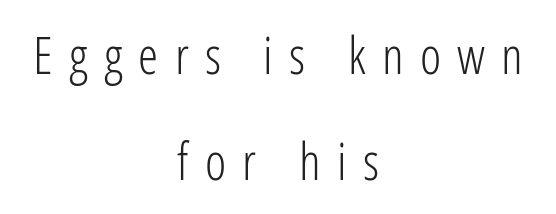
Unlike a traditional serif, this face leaves its strokes unadorned. This is roman type, the default non-slanted kind. Between one letter and the next there's a generous, obvious gap. Here the designer chose a conventional face with non-uniform glyph widths. Baseline-to-baseline distance is far greater than the letter height. Where is the straight margin? There isn't one; the lines are centered.
